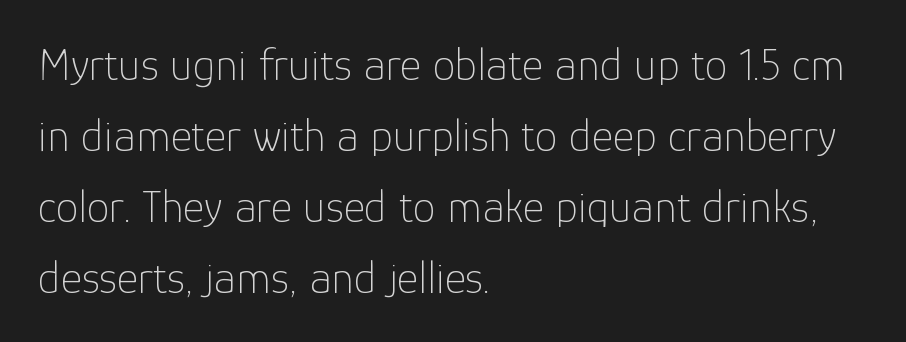
The specimen reads as upright at a glance. Proportional: the letters do not fall into vertical columns. Check the space under the baseline: it is left empty. The type is set solid horizontally, with unmodified tracking. Nothing heavy about these letters — not bold at all.
